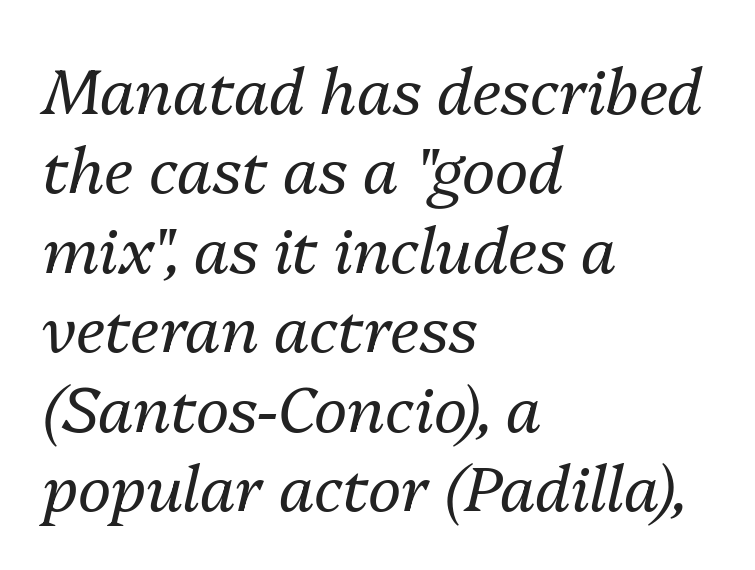
The image shows 63 px regular-weight type, italic (leaning right); set left-aligned, normal line spacing (1.26x), normal letter spacing, not underlined; medium stroke contrast and a medium x-height.
